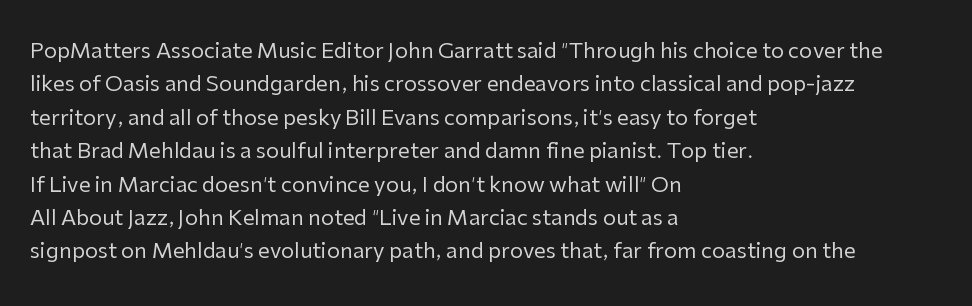
How would I describe the line gaps? Plain and ordinary. Weight: in the light-to-regular range. The type is set solid horizontally, with unmodified tracking. The lines are quadded left.
